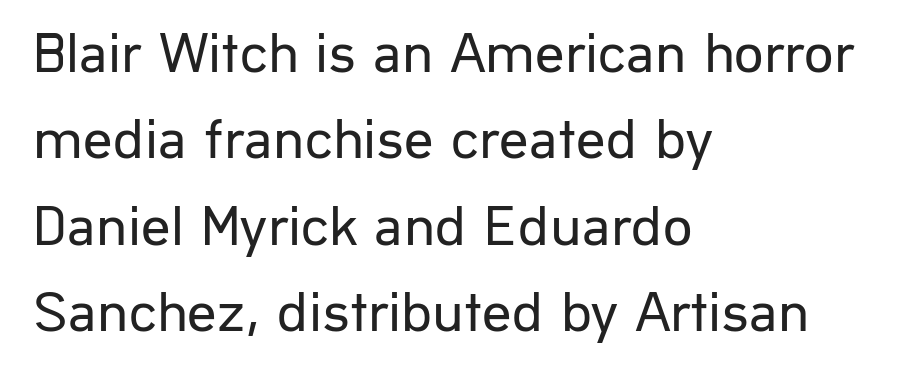
Q: Is the text bold? A: No.
Q: Is the text italic (slanted)? A: No, it is upright.
Q: Is the typeface a serif or a sans-serif typeface? A: Sans-serif.
Q: Is the text underlined? A: No.
Q: How is the paragraph aligned? A: Left-aligned.
Q: Is the spacing between letters normal or unusually wide? A: Normal.
Q: Is the spacing between lines tight, normal or loose? A: Normal.
Q: Width (condensed, normal, or wide)? A: Normal.
Q: Stroke contrast? A: Low.
Q: x-height? A: Medium.
Q: Monospaced? A: No.
